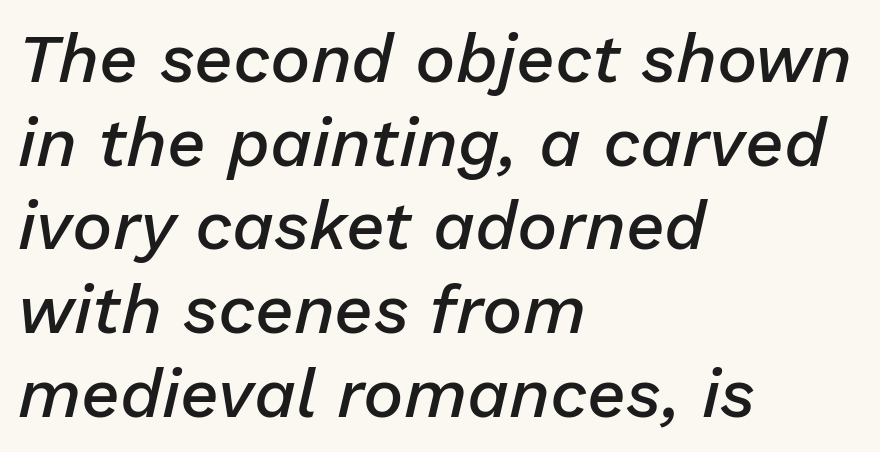
Notice the strokes are somewhat thickened but not fully heavy: this is a semibold. Teacher's note: observe the even left margin — that is flush-left alignment. Glyph-to-glyph distance matches everyday printed text. Each letter keeps its own natural width here, so spacing adapts to shape. The font's italic variant was chosen for this text.
